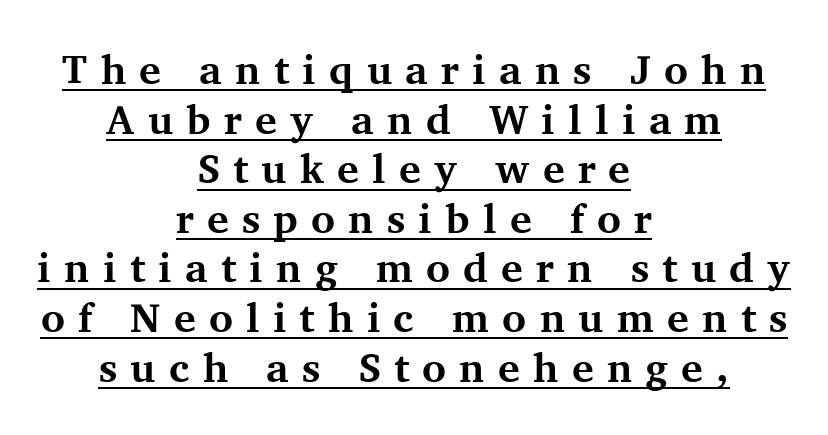
{"serif": "yes", "italic": "no", "bold": "yes", "weight": "bold", "width": "normal", "stroke_contrast": "medium", "x_height": "medium", "monospaced": "no", "underline": "yes", "align": "center", "line_spacing_ratio": 1.21, "letter_spacing": "wide", "letter_spacing_em": 0.32, "glyph_px": 41}
